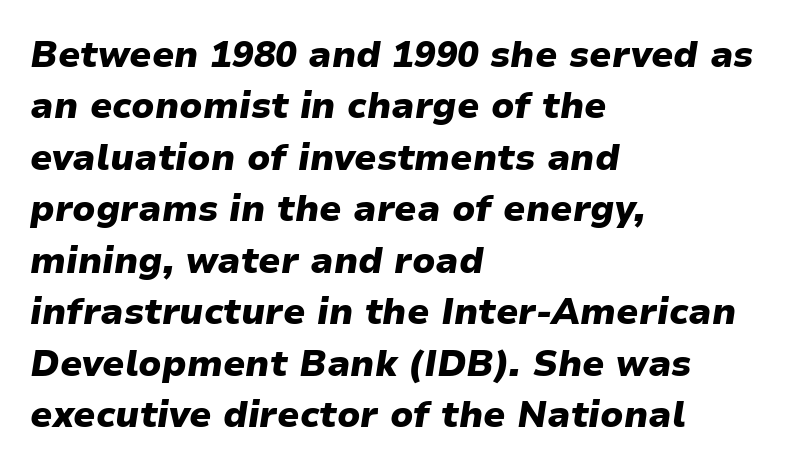
Q: Is the text bold? A: Yes.
Q: Is the text italic (slanted)? A: Yes, it leans right by about 9 degrees.
Q: Is the text underlined? A: No.
Q: How is the paragraph aligned? A: Left-aligned.
Q: Is the spacing between letters normal or unusually wide? A: Normal.
Q: Is the spacing between lines tight, normal or loose? A: Normal.
Q: Width (condensed, normal, or wide)? A: Normal.
Q: Stroke contrast? A: Low.
Q: x-height? A: Medium.
Q: Monospaced? A: No.
